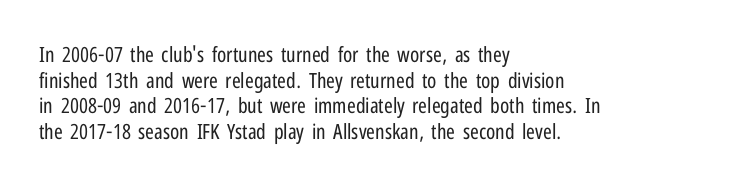
Does extra space separate the letters? No, they use regular spacing. The passage is arranged the way most books set body copy — flush left. The area under the type is left untouched. The face looks like a standard text weight, possibly lighter. Notice how the stems are strictly vertical — no italics here.
